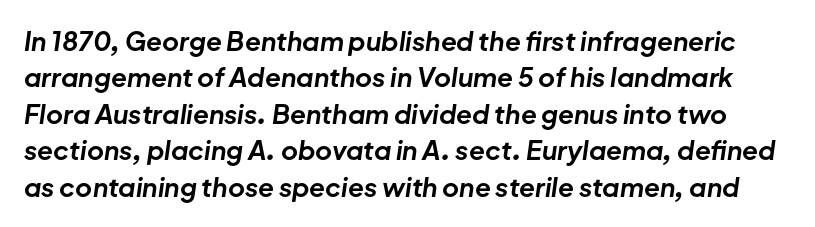
This block has exactly the height ordinary leading produces. Does the weight exceed regular? Yes, all the way to bold. The line texture is even and compact thanks to regular tracking. The space directly below the letters is spotless. Every character sits at an angle, as italics do.
